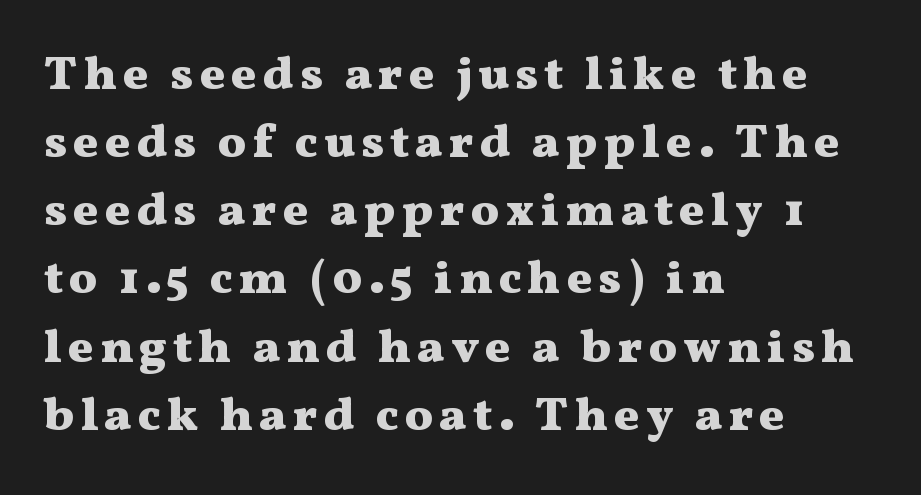
The image shows 47 px heavy, wide serif type, upright; set left-aligned, normal line spacing (1.45x), not underlined; medium stroke contrast and a medium x-height.
